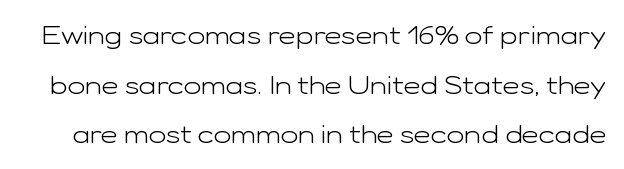
The image shows 26 px text type, upright; set loose line spacing (1.91x), normal letter spacing, not underlined.
